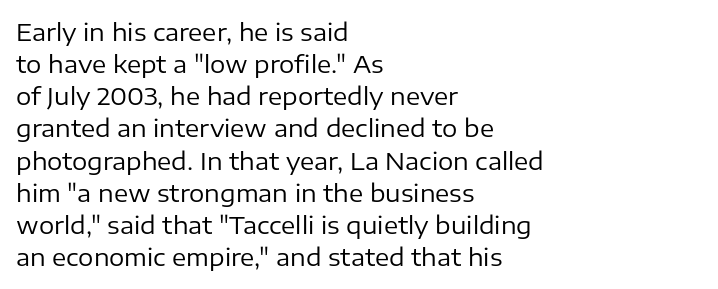
The strip under each line holds only bare page. You could call the tracking neutral — neither tight nor loose. Where is the straight margin? On the left. Upright lettering throughout. The weight tops out at a normal text grade.
